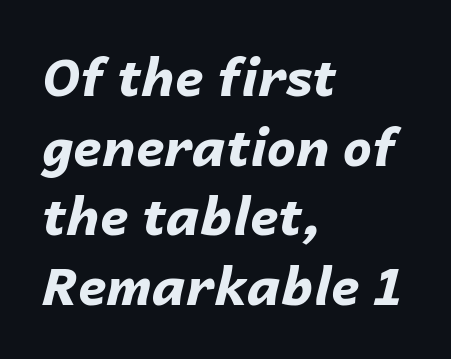
{"italic": "yes", "lean": "right", "slant_degrees": 14, "bold": "yes", "weight": "bold", "width": "normal", "stroke_contrast": "low", "x_height": "medium", "monospaced": "no", "underline": "no", "align": "left", "line_spacing": "normal", "line_spacing_ratio": 1.34, "letter_spacing": "normal", "letter_spacing_em": 0.0, "glyph_px": 52}
